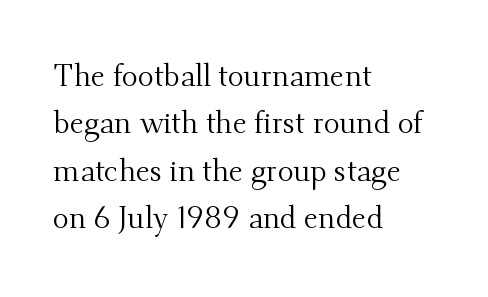
Q: Is the text bold? A: No.
Q: Is the text italic (slanted)? A: No, it is upright.
Q: Is the typeface a serif or a sans-serif typeface? A: Serif.
Q: Is the text underlined? A: No.
Q: How is the paragraph aligned? A: Left-aligned.
Q: Is the spacing between letters normal or unusually wide? A: Normal.
Q: Is the spacing between lines tight, normal or loose? A: Normal.
Q: Width (condensed, normal, or wide)? A: Normal.
Q: Stroke contrast? A: Medium.
Q: x-height? A: Small.
Q: Monospaced? A: No.
